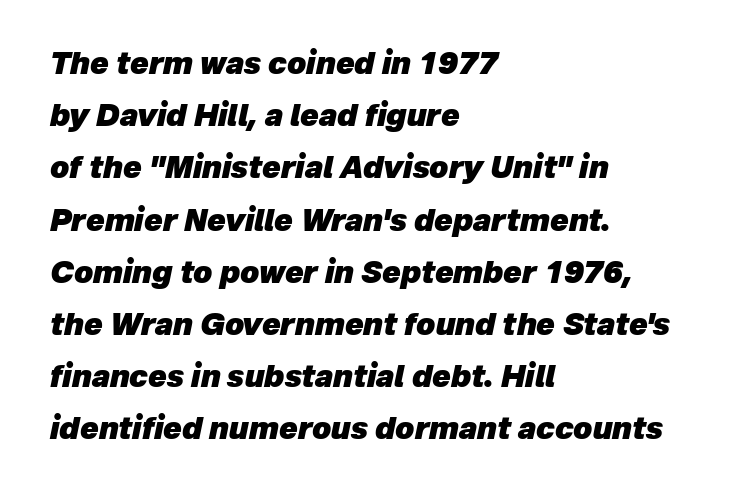
{"italic": "yes", "lean": "right", "slant_degrees": 12, "bold": "yes", "weight": "heavy", "width": "normal", "stroke_contrast": "low", "x_height": "medium", "monospaced": "no", "underline": "no", "align": "left", "line_spacing_ratio": 1.74, "letter_spacing": "normal", "letter_spacing_em": 0.0, "glyph_px": 30}
